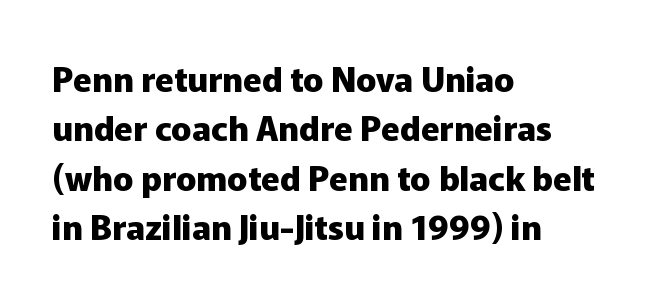
{"serif": "no", "italic": "no", "bold": "yes", "weight": "heavy", "width": "normal", "stroke_contrast": "low", "x_height": "medium", "monospaced": "no", "underline": "no", "align": "left", "line_spacing": "normal", "line_spacing_ratio": 1.45, "letter_spacing": "normal", "letter_spacing_em": 0.0, "glyph_px": 34}
